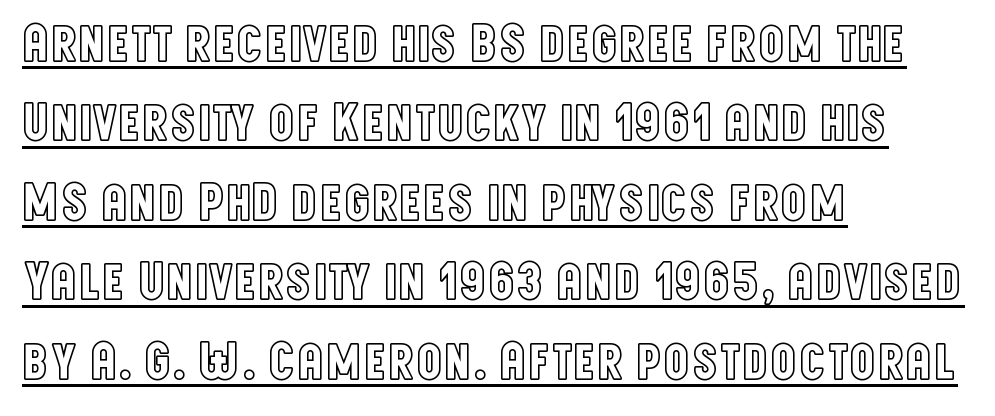
The image shows 53 px condensed type, upright; set left-aligned, normal line spacing (1.5x), normal letter spacing, underlined; a large x-height.
